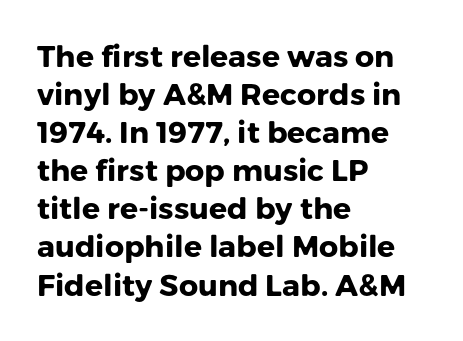
Q: Is the text bold? A: Yes.
Q: Is the text italic (slanted)? A: No, it is upright.
Q: Is the typeface a serif or a sans-serif typeface? A: Sans-serif.
Q: Is the text underlined? A: No.
Q: How is the paragraph aligned? A: Left-aligned.
Q: Is the spacing between letters normal or unusually wide? A: Normal.
Q: Is the spacing between lines tight, normal or loose? A: Normal.
Q: Width (condensed, normal, or wide)? A: Normal.
Q: Stroke contrast? A: Low.
Q: x-height? A: Medium.
Q: Monospaced? A: No.
